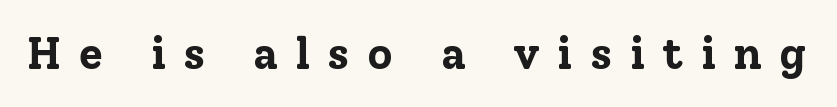
Q: Is the text bold? A: Yes.
Q: Is the text italic (slanted)? A: No, it is upright.
Q: Is the typeface a serif or a sans-serif typeface? A: Serif.
Q: Is the text underlined? A: No.
Q: Is the spacing between letters normal or unusually wide? A: Unusually wide.
Q: Width (condensed, normal, or wide)? A: Normal.
Q: Stroke contrast? A: Low.
Q: x-height? A: Medium.
Q: Monospaced? A: No.
